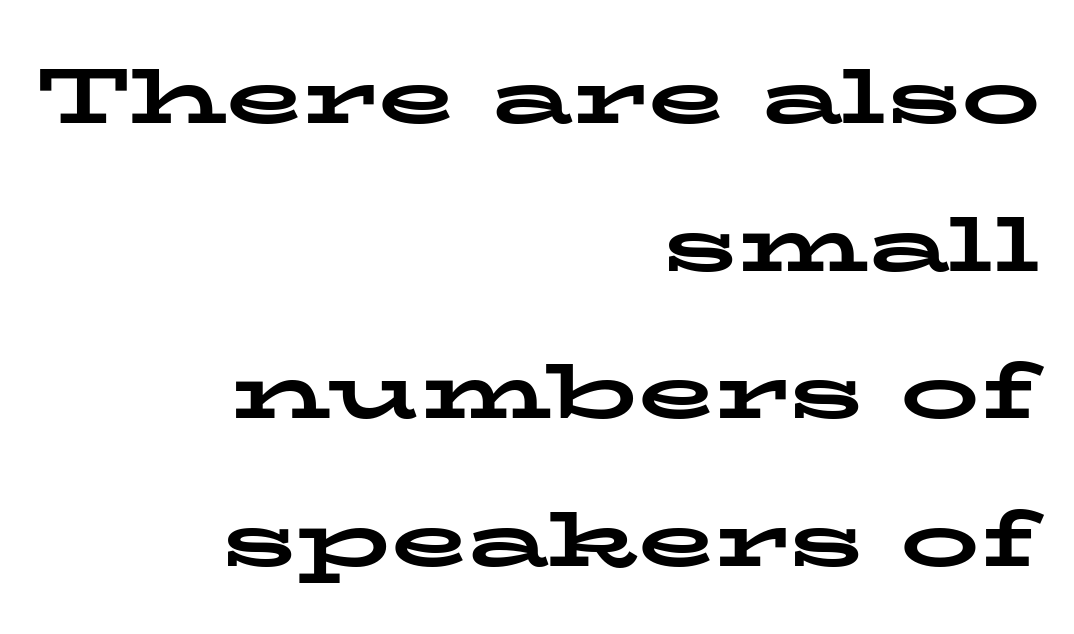
{"serif": "yes", "italic": "no", "bold": "yes", "weight": "bold", "width": "wide", "stroke_contrast": "low", "x_height": "medium", "monospaced": "no", "underline": "no", "align": "right", "line_spacing_ratio": 1.87, "letter_spacing": "normal", "letter_spacing_em": 0.0, "glyph_px": 79}
